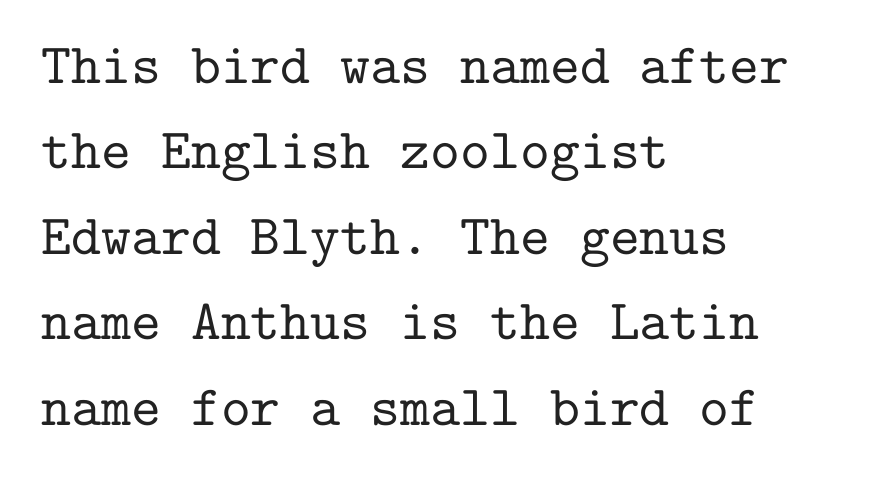
Q: Is the text italic (slanted)? A: No, it is upright.
Q: Is the typeface a serif or a sans-serif typeface? A: Serif.
Q: Is the text underlined? A: No.
Q: How is the paragraph aligned? A: Left-aligned.
Q: Is the spacing between letters normal or unusually wide? A: Normal.
Q: Is the spacing between lines tight, normal or loose? A: Normal.
Q: Width (condensed, normal, or wide)? A: Normal.
Q: Stroke contrast? A: Low.
Q: x-height? A: Medium.
Q: Monospaced? A: Yes.
